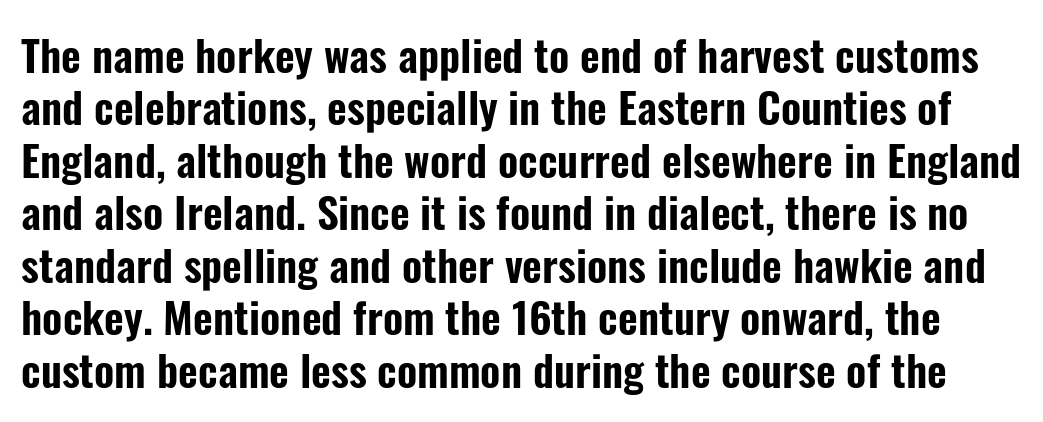
The image shows 43 px condensed sans-serif type, upright; set line spacing 1.22x, normal letter spacing, not underlined; low stroke contrast and a medium x-height.
